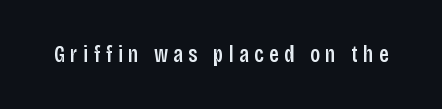
In terms of posture, this sample is upright. Bare-footed words on every line. Each word looks stretched out because of the extra space between its letters.
